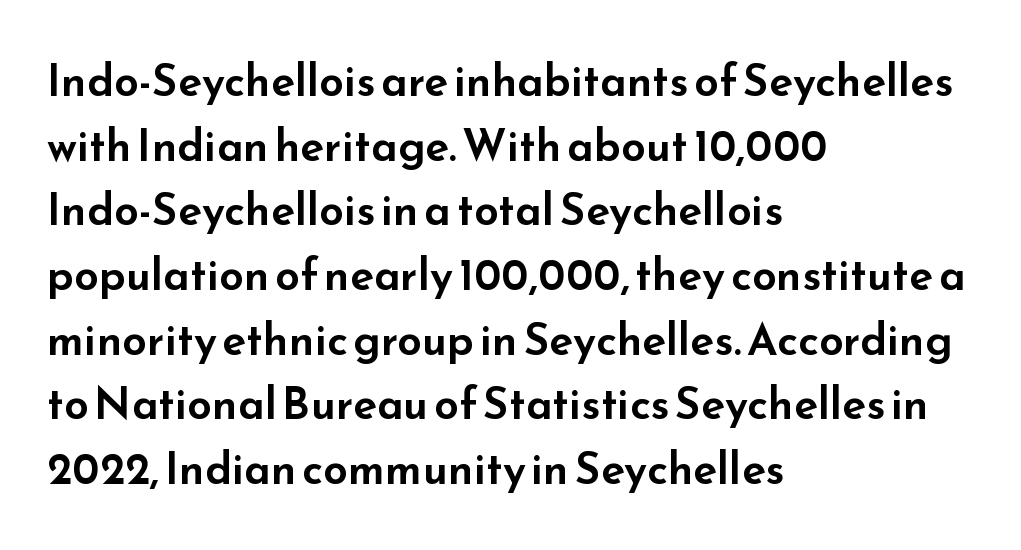
Standard letterfit; no display-style spreading of the glyphs. What's the leading like? Ordinary, nothing unusual. The letters stand straight up with perfectly vertical stems. A classic flush-left, rag-right setting is used for this passage. Descenders are the only things crossing below the line. Is this a fixed-width face? No — the glyphs have proportional, varying widths.
